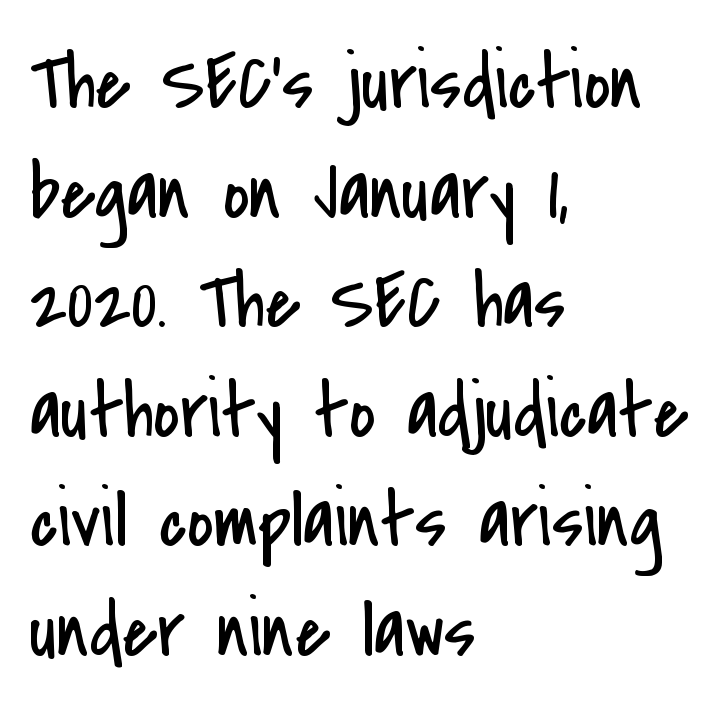
Q: Is the text bold? A: No.
Q: Is the text italic (slanted)? A: No, it is upright.
Q: Is the typeface a serif or a sans-serif typeface? A: Sans-serif.
Q: Is the text underlined? A: No.
Q: How is the paragraph aligned? A: Left-aligned.
Q: Is the spacing between letters normal or unusually wide? A: Normal.
Q: Is the spacing between lines tight, normal or loose? A: Normal.
Q: Width (condensed, normal, or wide)? A: Condensed.
Q: Stroke contrast? A: Low.
Q: x-height? A: Small.
Q: Monospaced? A: No.
